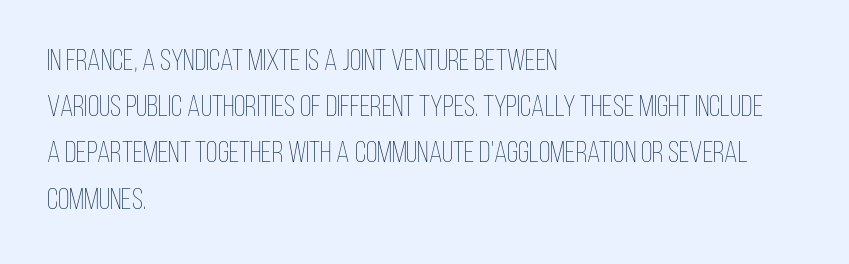
The image shows 30 px thin, condensed type, upright; set left-aligned, normal line spacing (1.54x), normal letter spacing, not underlined; low stroke contrast and a large x-height.
